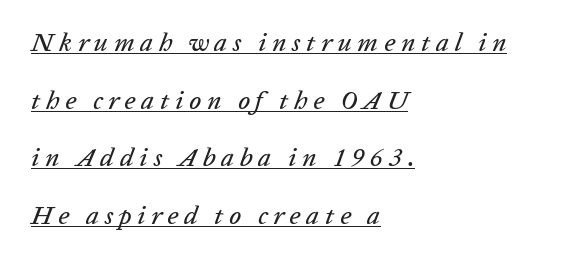
{"italic": "yes", "lean": "right", "slant_degrees": 20, "underline": "yes", "align": "left", "line_spacing": "loose", "line_spacing_ratio": 2.22, "letter_spacing": "wide", "letter_spacing_em": 0.22, "glyph_px": 26}
